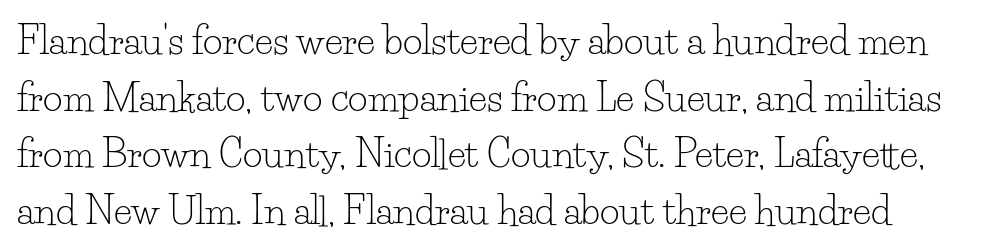
Spacing between characters is what you'd get straight out of the box. A light-to-regular cut is what we see here. This block has exactly the height ordinary leading produces. Letterform terminals end in serifs throughout the passage. Think of a printed novel: that variable character pitch is what you see here. The words here are not underlined.
